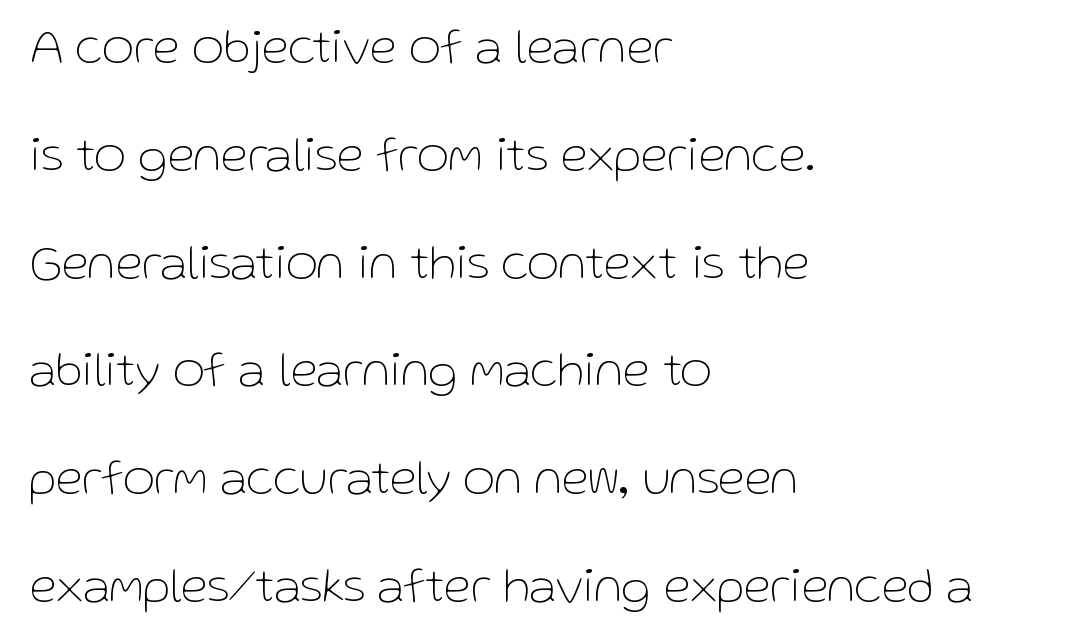
The image shows 49 px thin sans-serif type, upright; set left-aligned, loose line spacing (2.2x), normal letter spacing, not underlined; low stroke contrast and a medium x-height.
